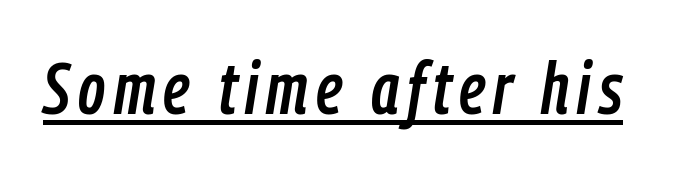
{"italic": "yes", "lean": "right", "slant_degrees": 9, "width": "condensed", "stroke_contrast": "low", "x_height": "medium", "monospaced": "no", "underline": "yes", "glyph_px": 73}
